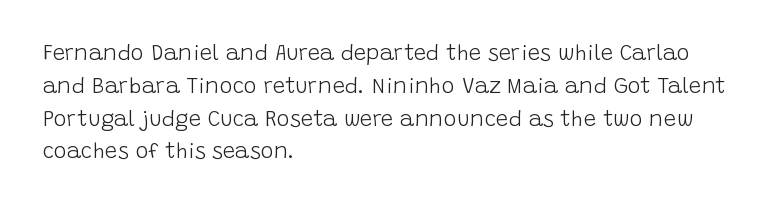
Descender tails drop into unmarked territory. Vertically, the passage feels balanced, rows spaced as you'd expect. The typesetter chose a ragged-right arrangement here. The typography opts for an upright posture over an oblique one. The rendering keeps characters at their native spacing. Stroke mass is kept to a normal reading level or below.
